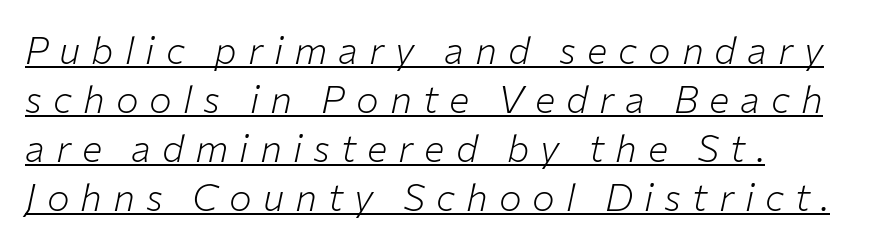
Each letter keeps its own natural width here, so spacing adapts to shape. Bold? No — there's no thickening of the strokes. The typography opts for an oblique posture over an upright one. Observe the wide spacing: letters keep a clear distance from each other.
